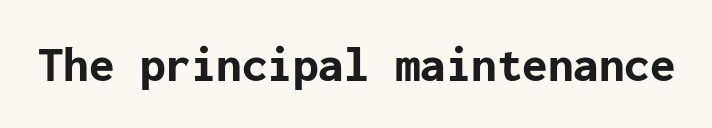
{"serif": "no", "italic": "no", "bold": "yes", "weight": "bold", "width": "normal", "stroke_contrast": "low", "x_height": "medium", "underline": "no", "letter_spacing": "normal", "letter_spacing_em": 0.0, "glyph_px": 51}
